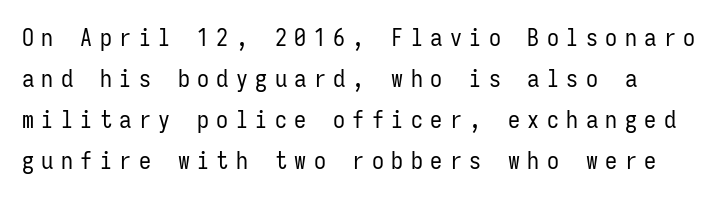
The image shows 24 px text type, upright; set left-aligned, line spacing 1.71x, unusually wide letter spacing (+0.31 em), not underlined.
